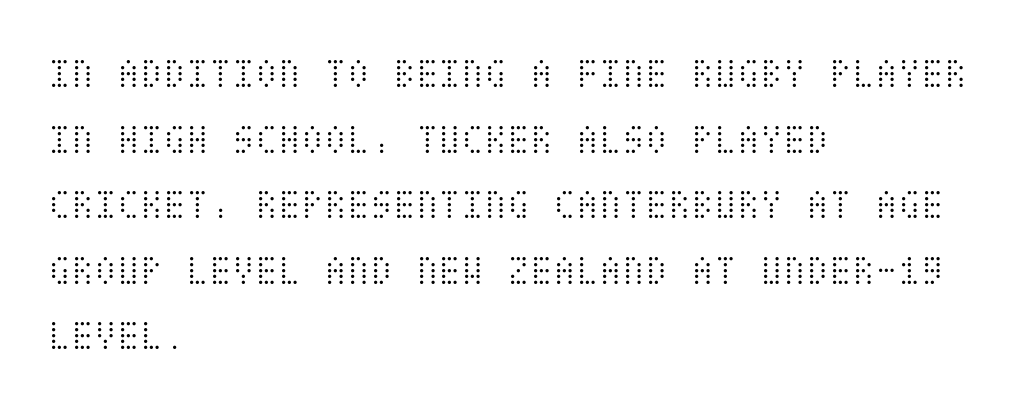
On a weight scale, this lands at 450 or below. You could call the tracking neutral — neither tight nor loose. Layout note: lines flush left. Each row of text sits above clean, open space.
